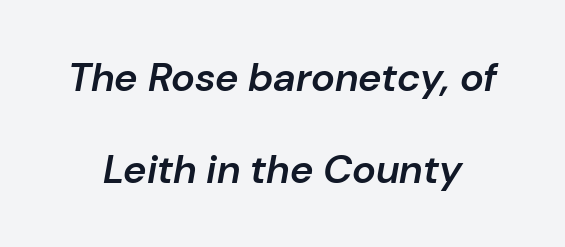
{"italic": "yes", "lean": "right", "slant_degrees": 10, "bold": "semi", "weight": "semibold", "width": "normal", "stroke_contrast": "low", "x_height": "medium", "monospaced": "no", "underline": "no", "line_spacing": "loose", "line_spacing_ratio": 2.3, "letter_spacing": "normal", "letter_spacing_em": 0.0, "glyph_px": 40}
